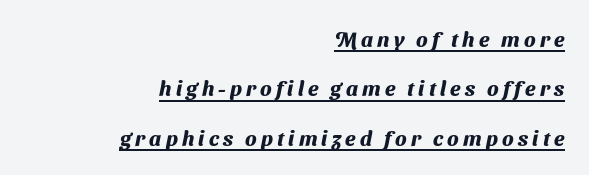
Q: Is the text bold? A: Yes.
Q: Is the text underlined? A: Yes.
Q: How is the paragraph aligned? A: Right-aligned.
Q: Is the spacing between letters normal or unusually wide? A: Unusually wide.
Q: Is the spacing between lines tight, normal or loose? A: Loose.
